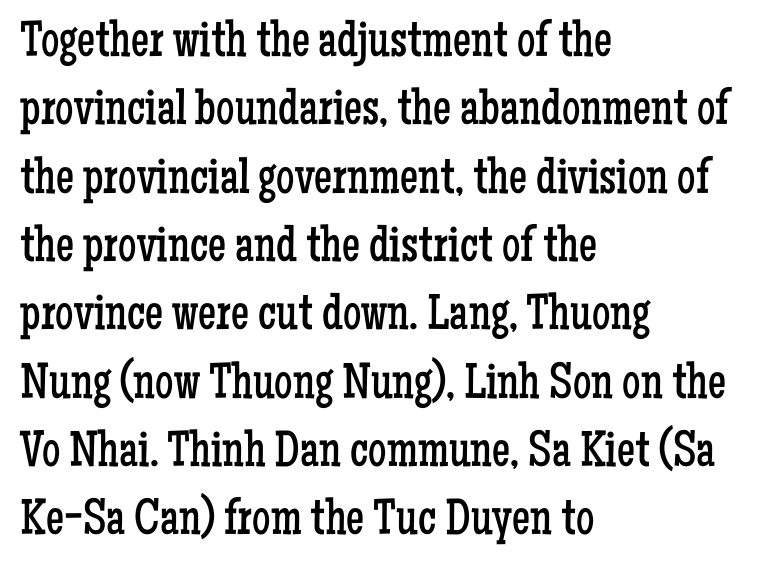
Q: Is the text bold? A: No.
Q: Is the text italic (slanted)? A: No, it is upright.
Q: Is the typeface a serif or a sans-serif typeface? A: Serif.
Q: Is the text underlined? A: No.
Q: How is the paragraph aligned? A: Left-aligned.
Q: Is the spacing between letters normal or unusually wide? A: Normal.
Q: Is the spacing between lines tight, normal or loose? A: Normal.
Q: Width (condensed, normal, or wide)? A: Condensed.
Q: Stroke contrast? A: Low.
Q: x-height? A: Medium.
Q: Monospaced? A: No.
